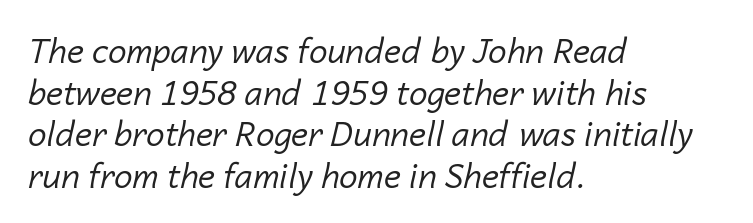
The specimen reads as italic at a glance. This rendering features lettering with no underline. What's the leading like? Ordinary, nothing unusual. Character widths vary here, with narrow letters taking less room than wide ones. Weight: in the light-to-regular range.
